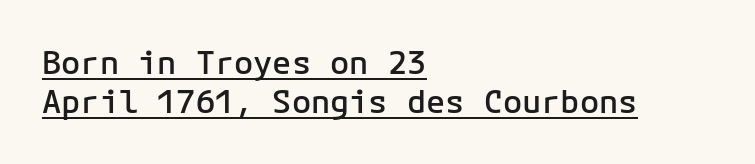
{"serif": "no", "italic": "no", "bold": "semi", "weight": "semibold", "width": "normal", "stroke_contrast": "low", "x_height": "medium", "underline": "yes", "align": "left", "line_spacing_ratio": 1.23, "letter_spacing": "normal", "letter_spacing_em": 0.0, "glyph_px": 32}
